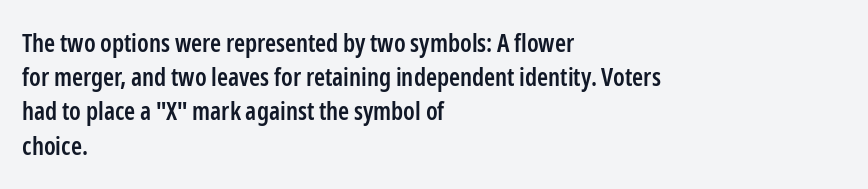
{"italic": "no", "bold": "semi", "underline": "no", "align": "left", "line_spacing": "normal", "line_spacing_ratio": 1.37, "letter_spacing": "normal", "letter_spacing_em": 0.0, "glyph_px": 25}
